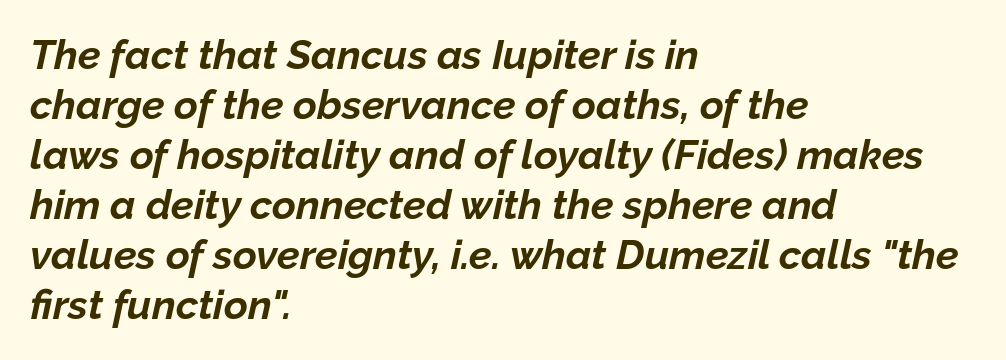
The image shows 41 px bold type, italic (leaning right); set left-aligned, line spacing 1.22x, normal letter spacing, not underlined; low stroke contrast and a medium x-height.
